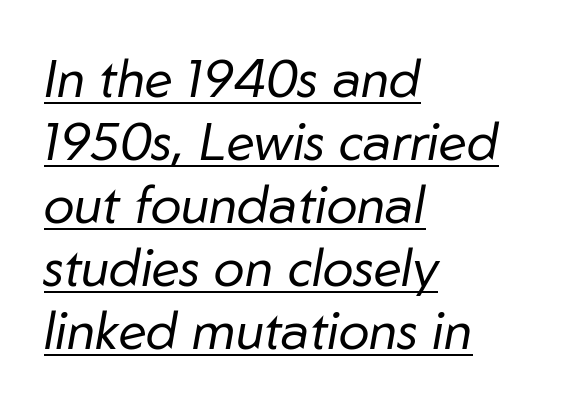
The image shows 52 px regular-weight type, italic (leaning right); set left-aligned, line spacing 1.21x, normal letter spacing, underlined; low stroke contrast and a medium x-height.
